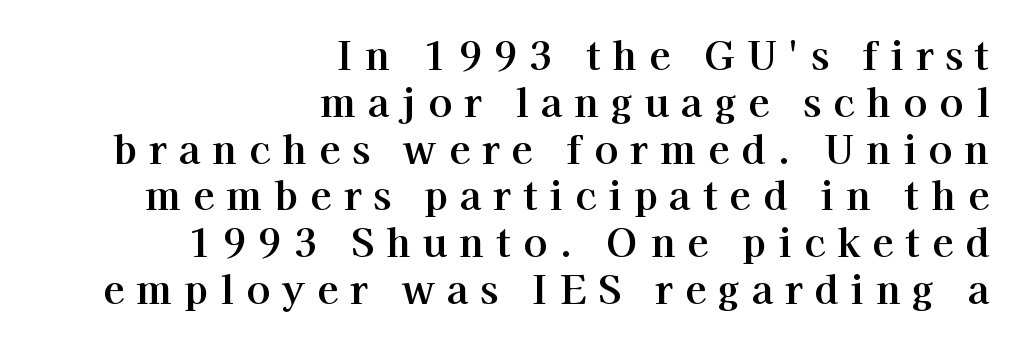
{"serif": "yes", "italic": "no", "width": "normal", "stroke_contrast": "high", "x_height": "medium", "monospaced": "no", "underline": "no", "align": "right", "line_spacing_ratio": 1.2, "letter_spacing": "wide", "letter_spacing_em": 0.31, "glyph_px": 39}
